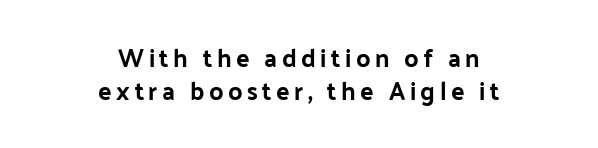
The image shows 25 px text type, upright; set centered, normal line spacing (1.33x), not underlined.
